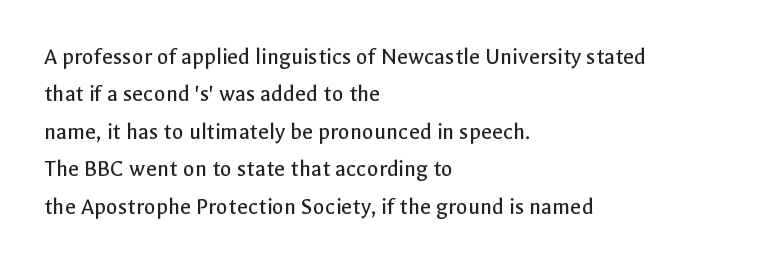
{"italic": "no", "bold": "no", "underline": "no", "align": "left", "line_spacing": "normal", "line_spacing_ratio": 1.56, "letter_spacing": "normal", "letter_spacing_em": 0.0, "glyph_px": 24}
